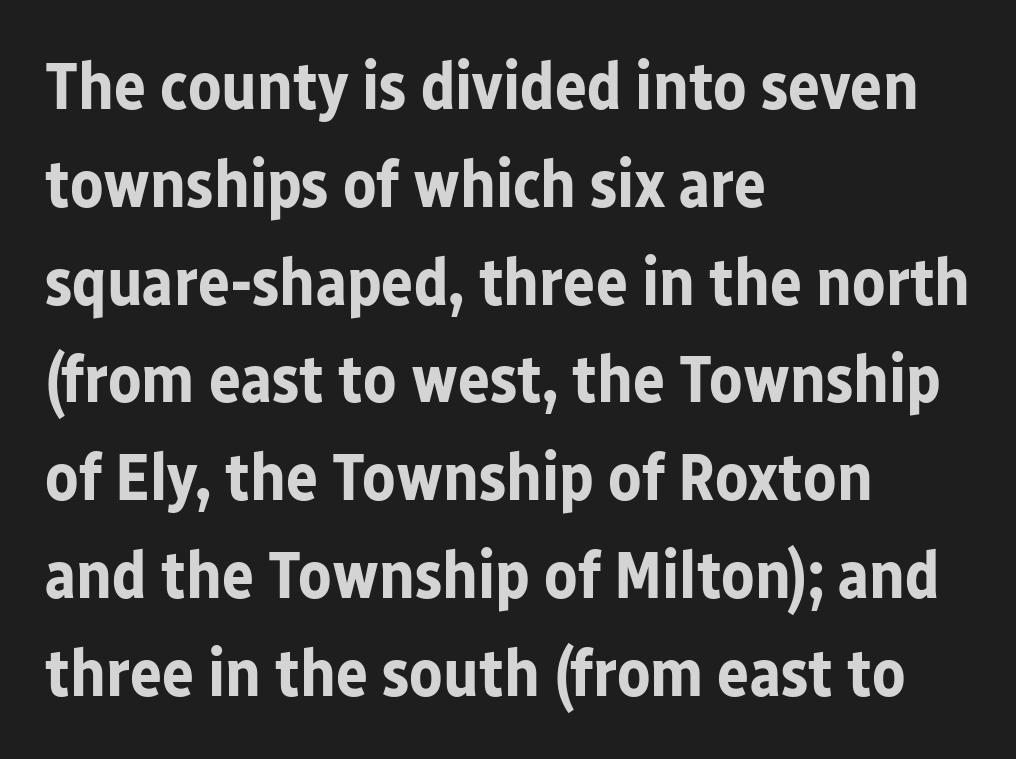
{"serif": "no", "italic": "no", "bold": "yes", "weight": "bold", "width": "normal", "stroke_contrast": "low", "x_height": "medium", "monospaced": "no", "underline": "no", "align": "left", "line_spacing": "normal", "line_spacing_ratio": 1.46, "letter_spacing": "normal", "letter_spacing_em": 0.0, "glyph_px": 67}
